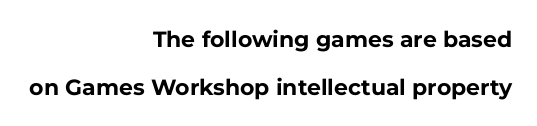
The image shows 22 px bold type, upright; set right-aligned, loose line spacing (2.18x), normal letter spacing, not underlined.
